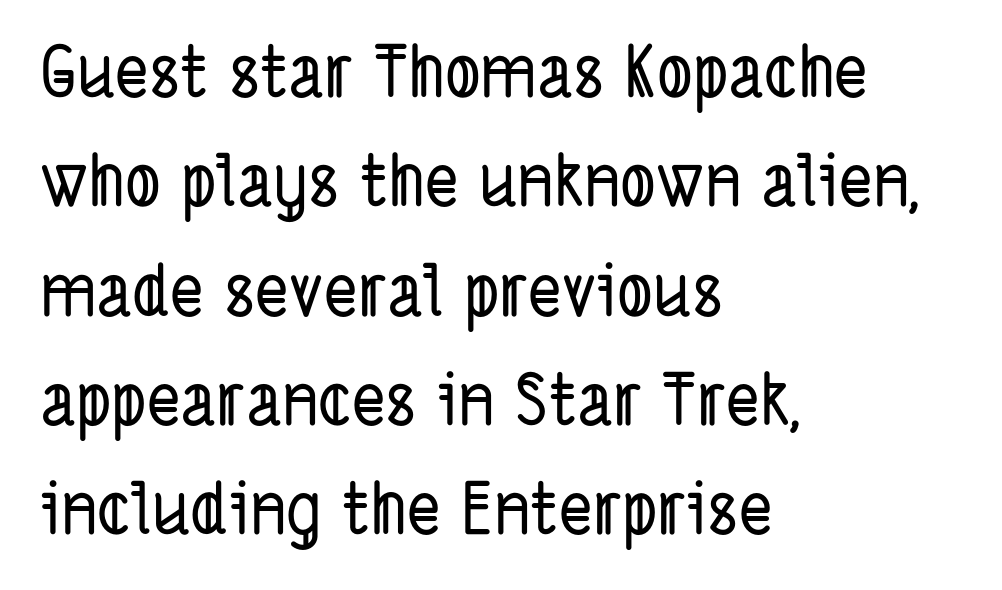
The image shows 71 px condensed sans-serif type; set left-aligned, normal line spacing (1.54x), normal letter spacing, not underlined; low stroke contrast and a medium x-height.
